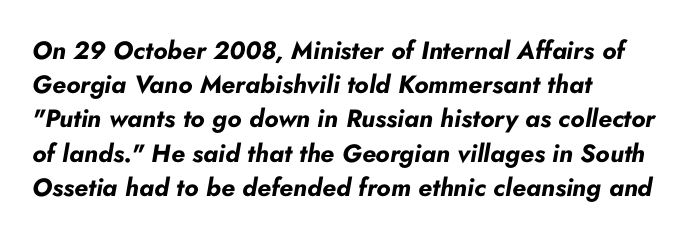
One glance says typical: line gaps are just what's usual. In CSS terms this would be text-align: left. What stands out about the letter spacing? Nothing — it is the standard amount. Underlining? Definitely not there. Tall strokes in this sample are angled rather than plumb. Is the type bold? Yes — the strokes are clearly thick and heavy.
